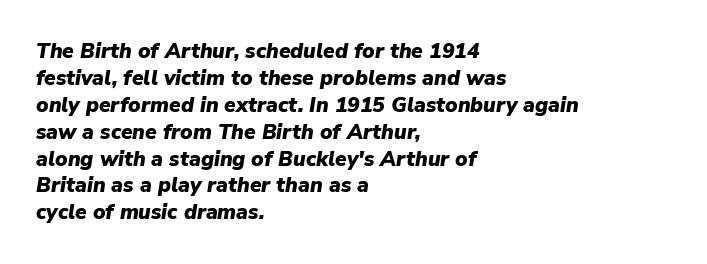
Q: Is the text bold? A: Yes.
Q: Is the text italic (slanted)? A: Yes, it leans right by about 9 degrees.
Q: Is the text underlined? A: No.
Q: How is the paragraph aligned? A: Left-aligned.
Q: Is the spacing between letters normal or unusually wide? A: Normal.
Q: Is the spacing between lines tight, normal or loose? A: Normal.
